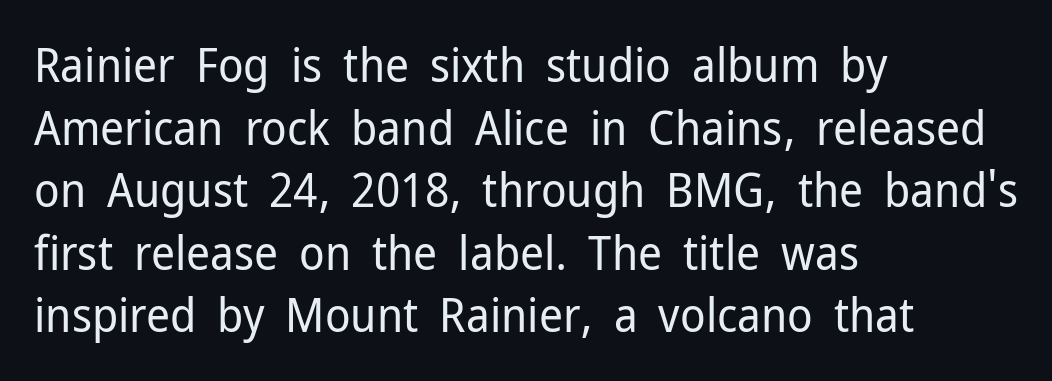
The image shows 47 px regular-weight sans-serif type, upright; set left-aligned, normal line spacing (1.33x), normal letter spacing, not underlined; low stroke contrast and a medium x-height.
